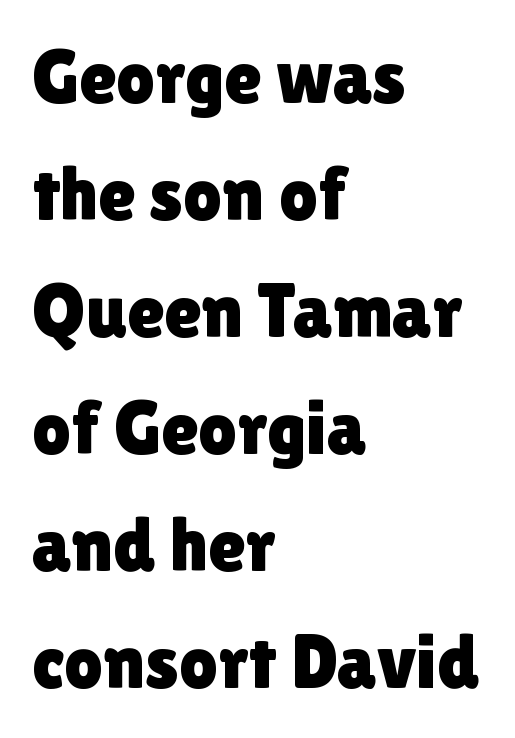
Q: Is the text italic (slanted)? A: No, it is upright.
Q: Is the typeface a serif or a sans-serif typeface? A: Sans-serif.
Q: Is the text underlined? A: No.
Q: How is the paragraph aligned? A: Left-aligned.
Q: Is the spacing between letters normal or unusually wide? A: Normal.
Q: Is the spacing between lines tight, normal or loose? A: Normal.
Q: Width (condensed, normal, or wide)? A: Normal.
Q: x-height? A: Medium.
Q: Monospaced? A: No.
